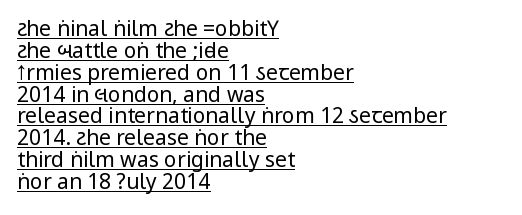
Summary of weight: not heavy and not bold. Decoration check: the copy is underlined. The axis of the letterforms is exactly vertical. Typeset ragged right — the left edge is the straight one.
